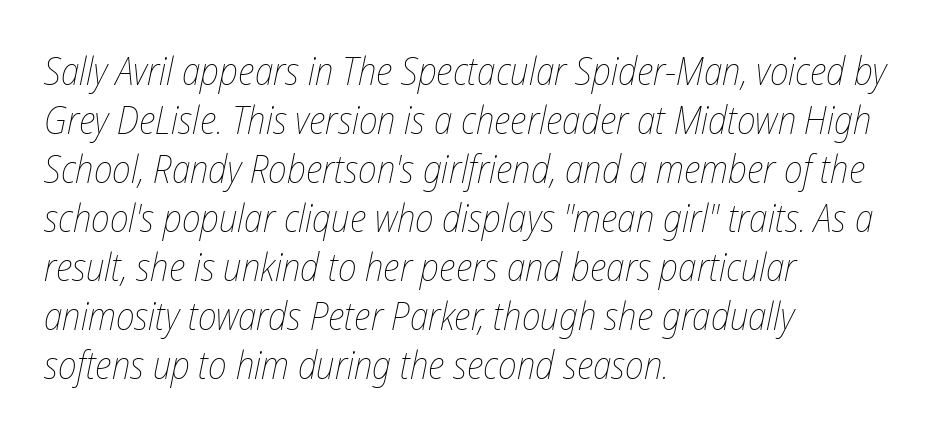
Reading down the block, your eye returns to a fixed left position each line. Anything drawn beneath the words? Only blank space. Nothing unusual about the tracking: characters are spaced as the font intends. A normal amount of white space separates one row of letters from the next.
